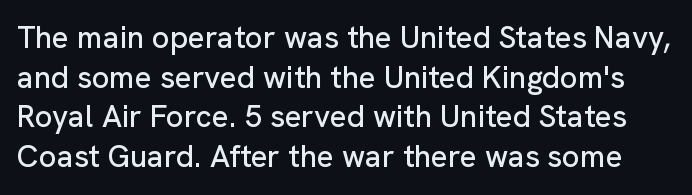
Each letter keeps its own natural width here, so spacing adapts to shape. Notice how descenders clear the ascenders below comfortably — that's standard leading. This is the regular roman posture of the typeface. Examine the stroke ends and you'll find no serifs.
